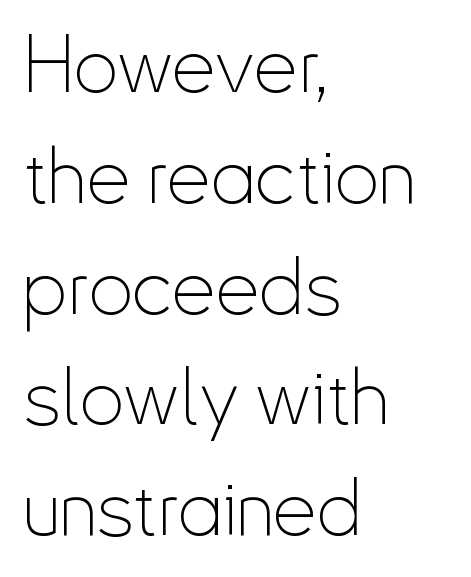
{"serif": "no", "italic": "no", "bold": "no", "weight": "thin", "width": "condensed", "stroke_contrast": "low", "x_height": "small", "monospaced": "no", "underline": "no", "align": "left", "line_spacing": "normal", "line_spacing_ratio": 1.42, "letter_spacing": "normal", "letter_spacing_em": 0.0, "glyph_px": 78}
